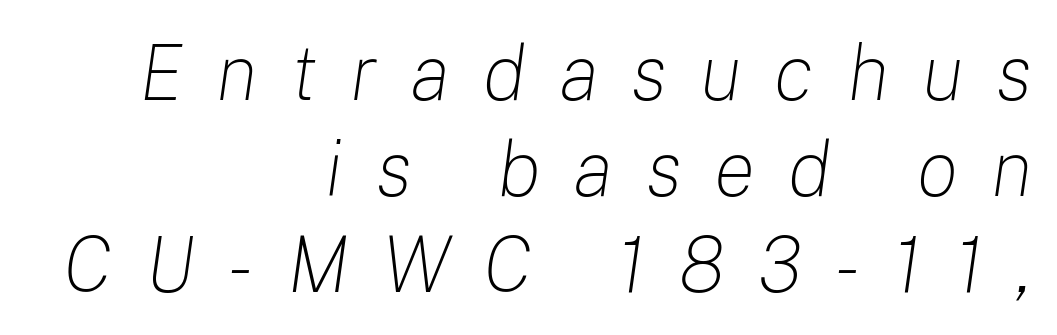
Nothing heavy about these letters — not bold at all. Note the varied advance widths — an 'i' is clearly narrower than an 'm'. The paragraph shown leans on its right margin. Rule under the text: the space is simply empty.
